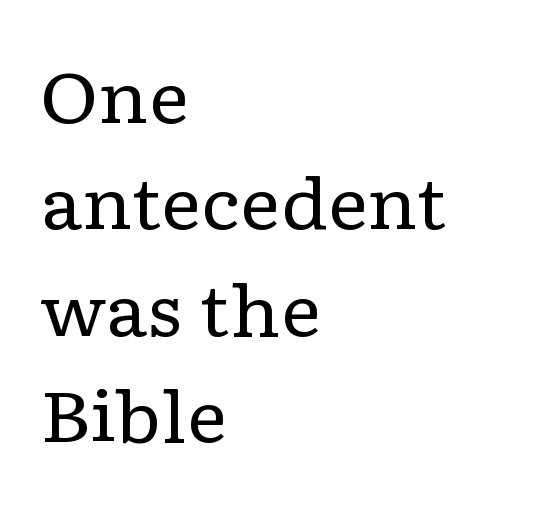
Q: Is the text bold? A: No.
Q: Is the text italic (slanted)? A: No, it is upright.
Q: Is the typeface a serif or a sans-serif typeface? A: Serif.
Q: Is the text underlined? A: No.
Q: How is the paragraph aligned? A: Left-aligned.
Q: Is the spacing between letters normal or unusually wide? A: Normal.
Q: Is the spacing between lines tight, normal or loose? A: Normal.
Q: Width (condensed, normal, or wide)? A: Wide.
Q: Stroke contrast? A: Low.
Q: x-height? A: Medium.
Q: Monospaced? A: No.
